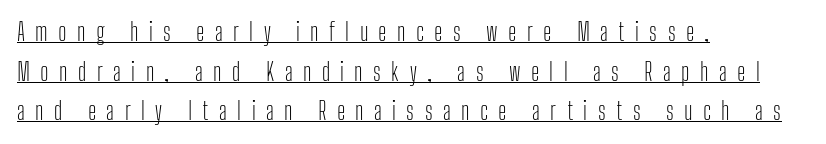
Q: Is the text bold? A: No.
Q: Is the text italic (slanted)? A: No, it is upright.
Q: Is the text underlined? A: Yes.
Q: How is the paragraph aligned? A: Left-aligned.
Q: Is the spacing between letters normal or unusually wide? A: Unusually wide.
Q: Is the spacing between lines tight, normal or loose? A: Normal.
